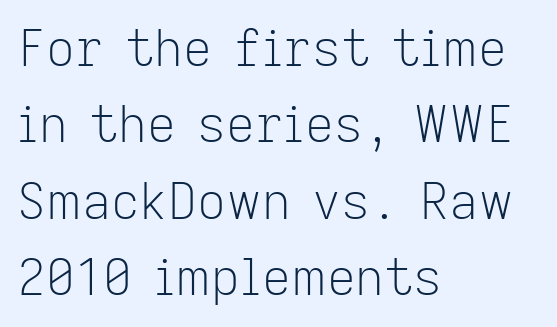
Regarding leading, the lines here are spaced in the standard way. Clear beneath every line of the passage. Unlike a traditional serif, this face leaves its strokes unadorned. These lines are set flush left with a ragged right edge. The rendering uses natural spacing where letterforms have individual widths.
